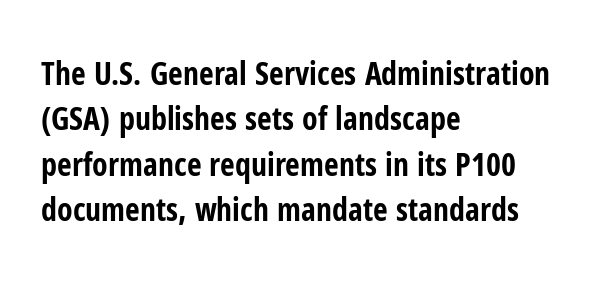
Reading down the column, the eye jumps a familiar distance to each next line. A typesetter would label this face a sans. Letters rest on an invisible, unmarked baseline. Does extra space separate the letters? No, they use regular spacing. Quick note: not italic, upright. Think of a printed novel: that variable character pitch is what you see here.
